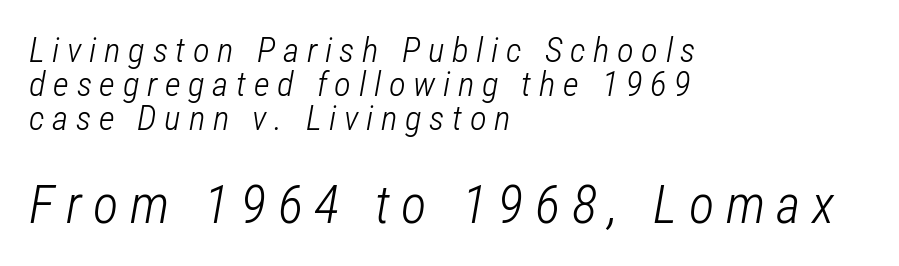
The specimen omits any rule beneath the text block's lines. Does the bottom block carry the larger type? Yes, it does. Honestly, the rows look squashed on top of each other. Words appear elongated and porous because spacing is wide. All the whitespace from short lines collects on the right.
